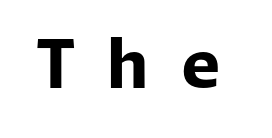
The image shows 67 px bold sans-serif type, upright; set unusually wide letter spacing (+0.46 em), not underlined; low stroke contrast and a medium x-height.
